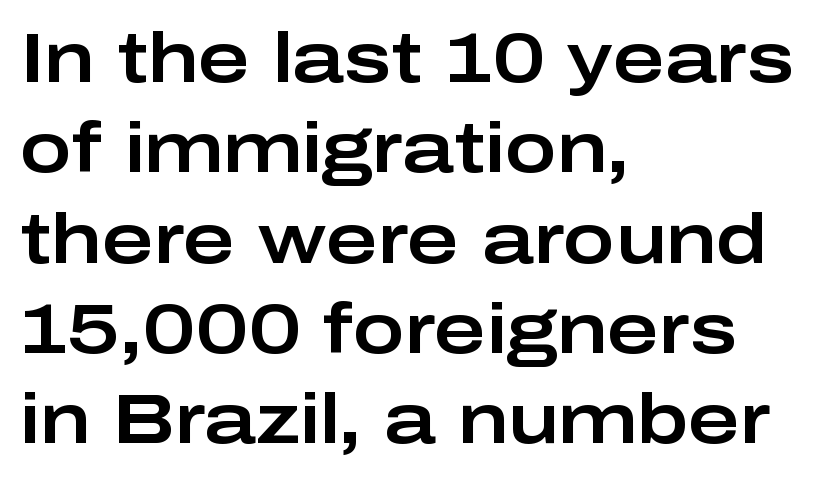
{"serif": "no", "italic": "no", "width": "wide", "stroke_contrast": "low", "x_height": "medium", "monospaced": "no", "underline": "no", "align": "left", "line_spacing": "normal", "line_spacing_ratio": 1.29, "letter_spacing": "normal", "letter_spacing_em": 0.0, "glyph_px": 70}
